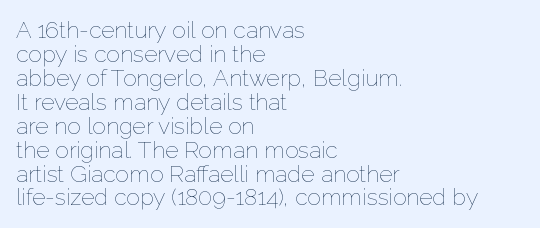
Between one letter and the next there's only the usual sliver of space. Check the space under the baseline: it is left empty. Every character sits straight up, as roman type does. Interline gaps are noticeably narrow in this sample. The font sits on the lighter half of the weight spectrum, regular included. The typesetter chose a ragged-right arrangement here.
